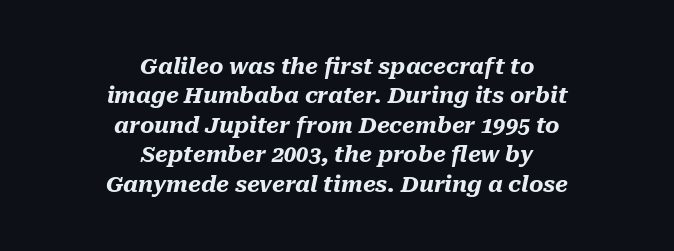
Q: Is the text bold? A: Yes.
Q: Is the text italic (slanted)? A: Yes, it leans right by about 10 degrees.
Q: Is the text underlined? A: No.
Q: How is the paragraph aligned? A: Centered.
Q: Is the spacing between letters normal or unusually wide? A: Normal.
Q: Is the spacing between lines tight, normal or loose? A: Normal.
